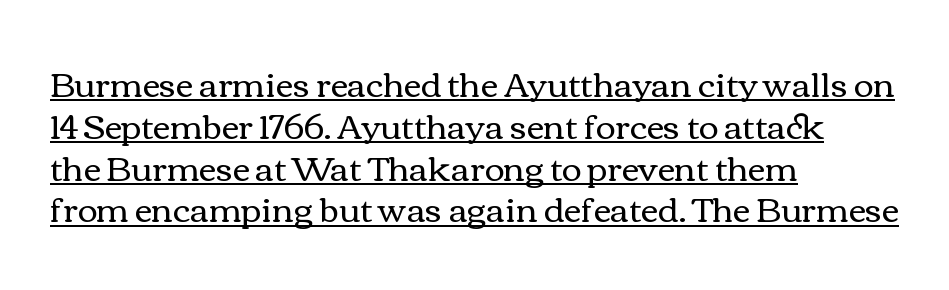
On a weight scale, this lands at 450 or below. Every word sits above its own underline. Nothing unusual about the tracking: characters are spaced as the font intends. If you drew a line through each stem, it would be perfectly vertical. The passage shown is typed in a proportional face where columns would drift. Where is the straight margin? On the left.
